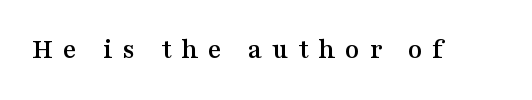
This sample uses expanded letter spacing, leaving extra air between glyphs. What kind of face is this? One with serifs. Looks like regular typesetting: each glyph gets only the width it needs. These lines were composed using upright roman letters. The space directly below the letters is spotless.
